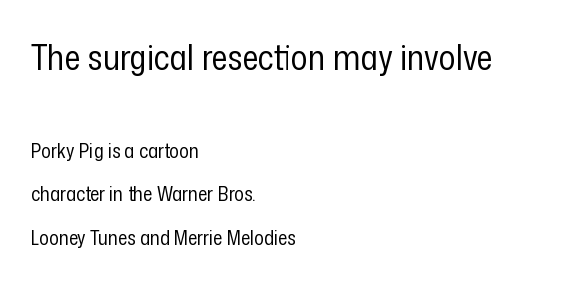
The image shows 35 px regular-weight, condensed sans-serif type, upright; set left-aligned, loose line spacing (2.19x), normal letter spacing, not underlined; the first (top) block is 1.75x larger; low stroke contrast and a medium x-height.
